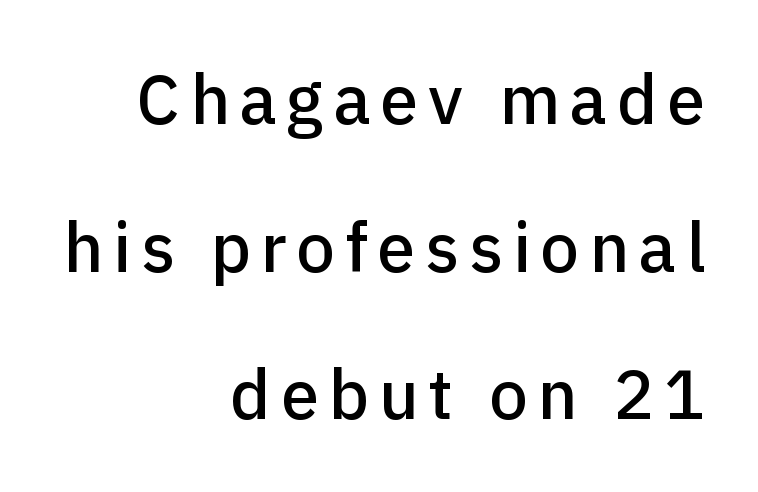
Underlining? Definitely not there. A typesetter would call this proportional, since set widths differ per character. Quick note: not italic, upright. Summary of vertical rhythm: relaxed, with wide interline spacing.
